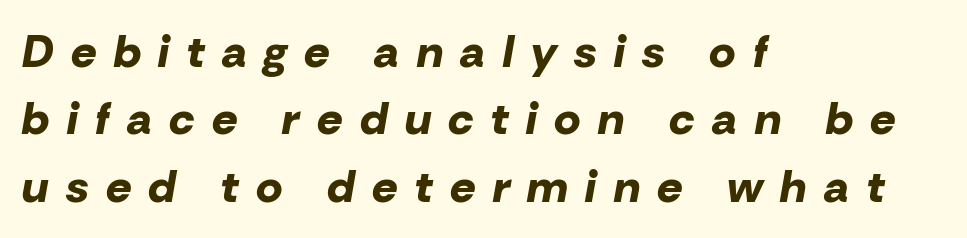
{"italic": "yes", "lean": "right", "slant_degrees": 10, "bold": "yes", "weight": "bold", "width": "normal", "stroke_contrast": "low", "x_height": "medium", "monospaced": "no", "underline": "no", "align": "left", "line_spacing": "normal", "line_spacing_ratio": 1.5, "letter_spacing": "wide", "letter_spacing_em": 0.39, "glyph_px": 45}
